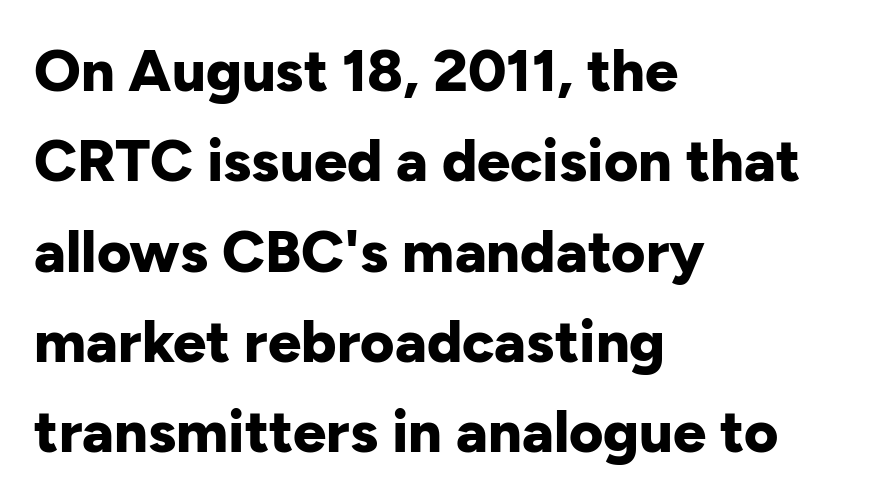
The image shows 59 px bold sans-serif type, upright; set left-aligned, normal line spacing (1.53x), normal letter spacing, not underlined; low stroke contrast and a medium x-height.
